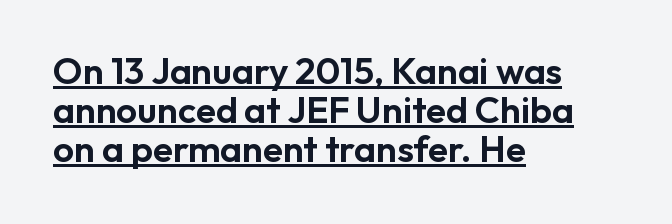
The image shows 37 px sans-serif type, upright; set left-aligned, tight line spacing (1.05x), normal letter spacing, underlined; low stroke contrast and a medium x-height.
